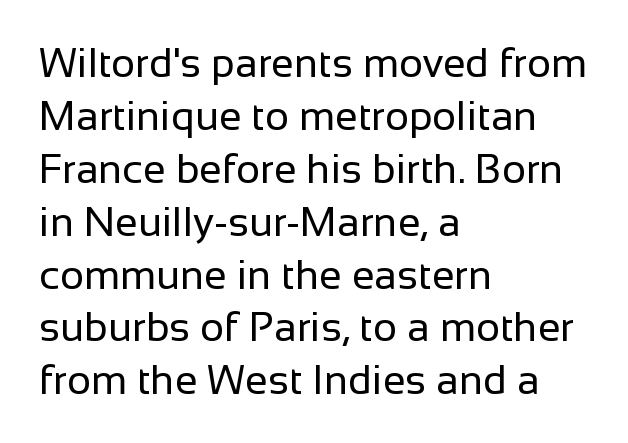
The image shows 41 px regular-weight sans-serif type, upright; set left-aligned, normal line spacing (1.29x), normal letter spacing, not underlined; low stroke contrast and a medium x-height.
